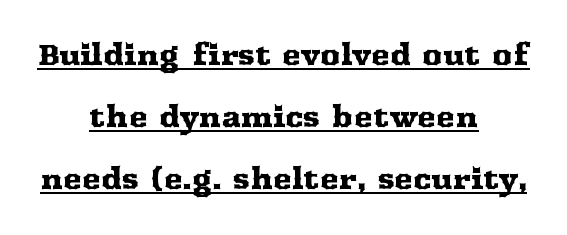
Q: Is the text italic (slanted)? A: No, it is upright.
Q: Is the typeface a serif or a sans-serif typeface? A: Serif.
Q: Is the text underlined? A: Yes.
Q: How is the paragraph aligned? A: Centered.
Q: Is the spacing between letters normal or unusually wide? A: Normal.
Q: Is the spacing between lines tight, normal or loose? A: Loose.
Q: Width (condensed, normal, or wide)? A: Wide.
Q: Stroke contrast? A: Medium.
Q: x-height? A: Medium.
Q: Monospaced? A: No.
